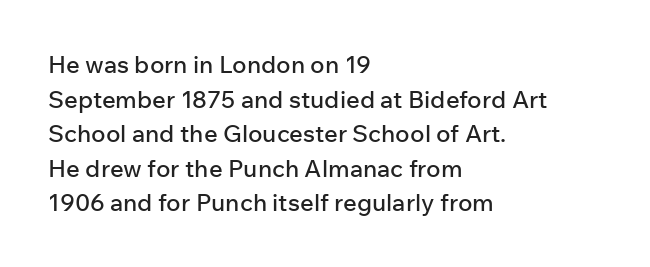
{"italic": "no", "underline": "no", "align": "left", "line_spacing": "normal", "line_spacing_ratio": 1.44, "letter_spacing": "normal", "letter_spacing_em": 0.0, "glyph_px": 24}
